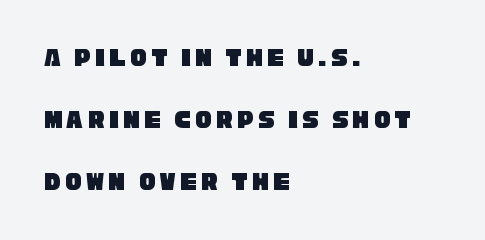
The image shows 27 px text type; set left-aligned, loose line spacing (2.29x), not underlined.
